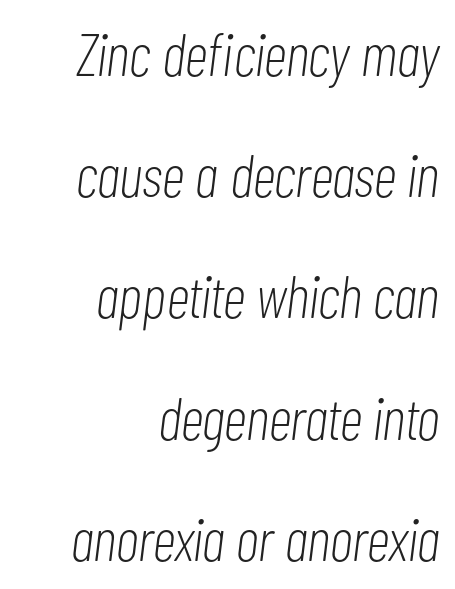
The image shows 60 px light, condensed type, italic (leaning right); set right-aligned, loose line spacing (2.02x), normal letter spacing, not underlined; low stroke contrast and a medium x-height.
